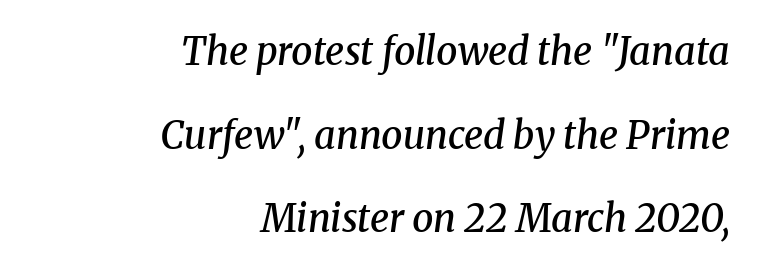
Q: Is the text bold? A: Semi-bold.
Q: Is the text italic (slanted)? A: Yes, it leans right by about 8 degrees.
Q: Is the typeface a serif or a sans-serif typeface? A: Serif.
Q: Is the text underlined? A: No.
Q: How is the paragraph aligned? A: Right-aligned.
Q: Is the spacing between letters normal or unusually wide? A: Normal.
Q: Is the spacing between lines tight, normal or loose? A: Loose.
Q: Width (condensed, normal, or wide)? A: Normal.
Q: Stroke contrast? A: Medium.
Q: x-height? A: Medium.
Q: Monospaced? A: No.
